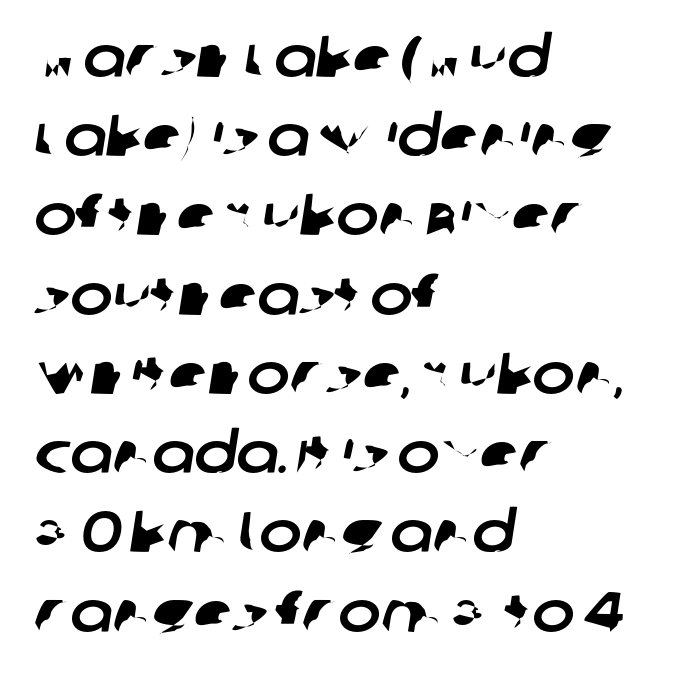
{"serif": "no", "width": "normal", "stroke_contrast": "low", "x_height": "large", "monospaced": "no", "underline": "no", "align": "left", "line_spacing": "normal", "line_spacing_ratio": 1.39, "letter_spacing": "normal", "letter_spacing_em": 0.0, "glyph_px": 57}
